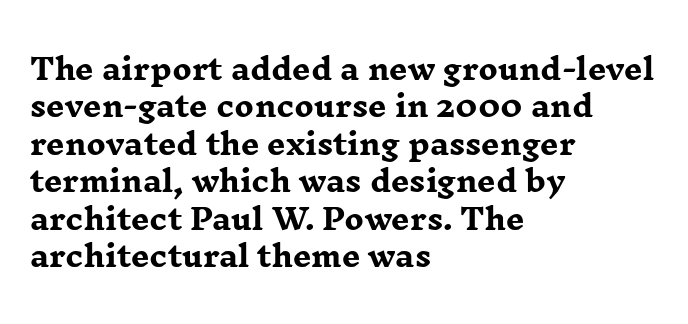
Only glyphs here, with clear space below each row. A student would call this left alignment; a typographer would say flush left, rag right. What kind of face is this? One with serifs. The lettering stays uniformly vertical, giving the passage a roman look. The lines sit at an ordinary, default distance from one another. The passage shown is emphatically bold.
